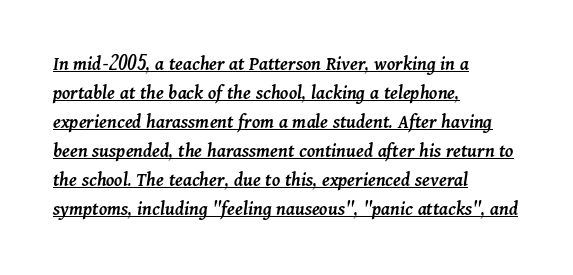
The face used here is rendered with its standard letterfit. The designer left line spacing at the default. Emphasis is given by a line drawn under the lettering. Look at the stroke-to-counter ratio: somewhat heavy, a semibold. A typesetter would mark this as italic.
